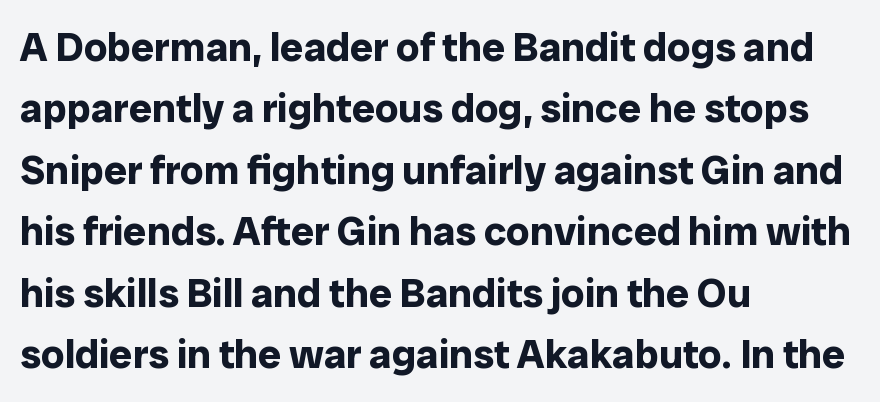
Q: Is the text bold? A: Yes.
Q: Is the text italic (slanted)? A: No, it is upright.
Q: Is the typeface a serif or a sans-serif typeface? A: Sans-serif.
Q: Is the text underlined? A: No.
Q: How is the paragraph aligned? A: Left-aligned.
Q: Is the spacing between letters normal or unusually wide? A: Normal.
Q: Is the spacing between lines tight, normal or loose? A: Normal.
Q: Width (condensed, normal, or wide)? A: Normal.
Q: Stroke contrast? A: Low.
Q: x-height? A: Medium.
Q: Monospaced? A: No.
